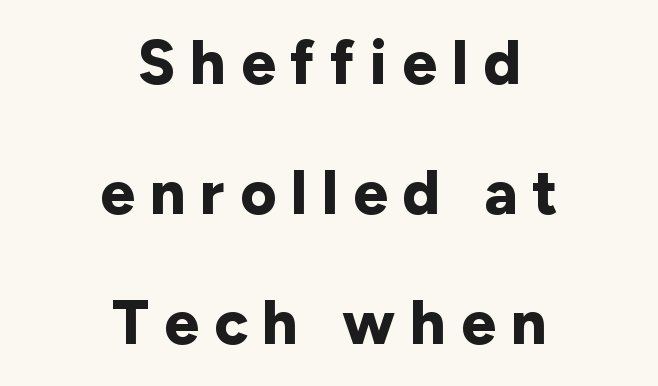
Q: Is the text bold? A: Yes.
Q: Is the text italic (slanted)? A: No, it is upright.
Q: Is the typeface a serif or a sans-serif typeface? A: Sans-serif.
Q: Is the text underlined? A: No.
Q: How is the paragraph aligned? A: Centered.
Q: Is the spacing between letters normal or unusually wide? A: Unusually wide.
Q: Is the spacing between lines tight, normal or loose? A: Loose.
Q: Width (condensed, normal, or wide)? A: Normal.
Q: Stroke contrast? A: Low.
Q: x-height? A: Medium.
Q: Monospaced? A: No.
